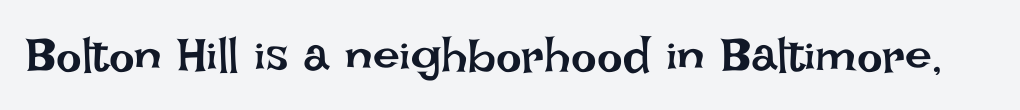
The image shows 48 px regular-weight type, upright; set normal letter spacing, not underlined; low stroke contrast and a large x-height.
